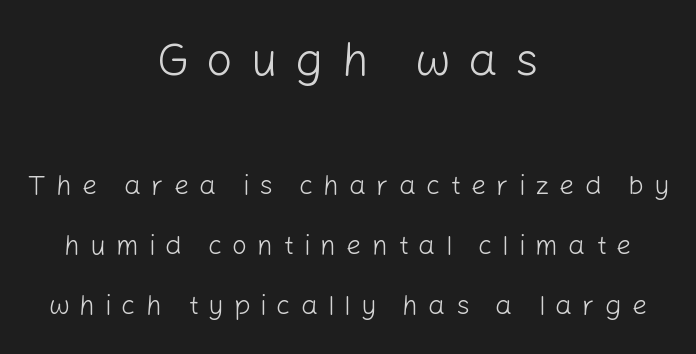
Two sizes are in play, and the larger belongs to the first block. Clear beneath every line of the passage. The rendering uses natural spacing where letterforms have individual widths. These lines stack symmetrically, like a column narrowing and widening about its center.
